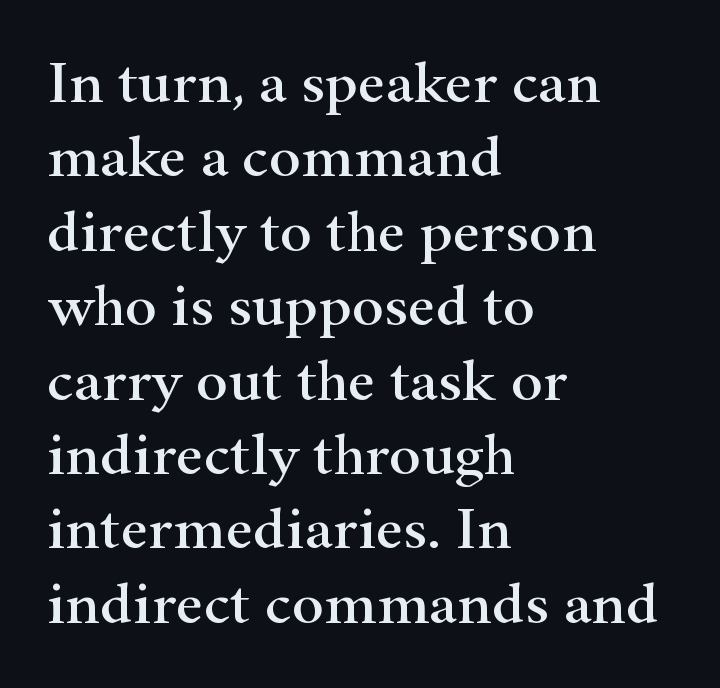
The image shows 60 px wide serif type, upright; set left-aligned, line spacing 1.24x, normal letter spacing, not underlined; high stroke contrast and a small x-height.
